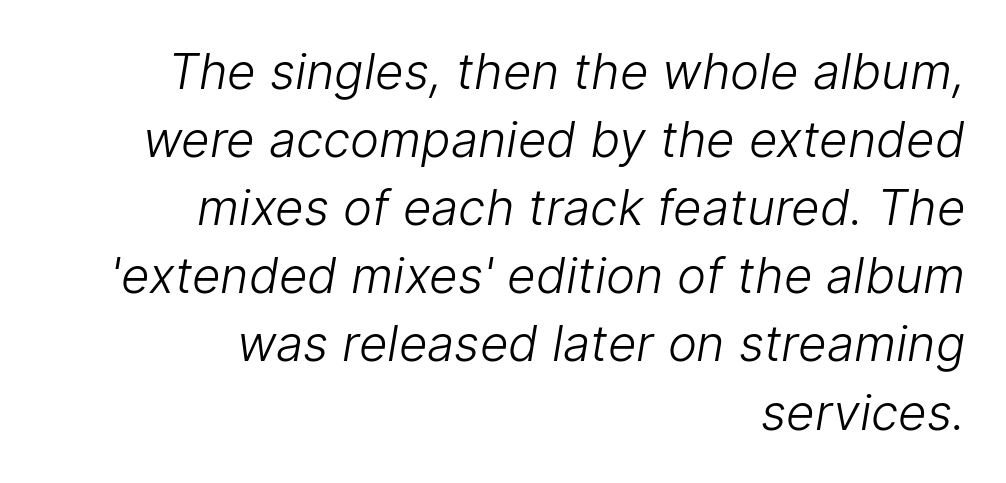
The image shows 49 px light sans-serif type; set right-aligned, normal line spacing (1.39x), normal letter spacing, not underlined; low stroke contrast and a medium x-height.
